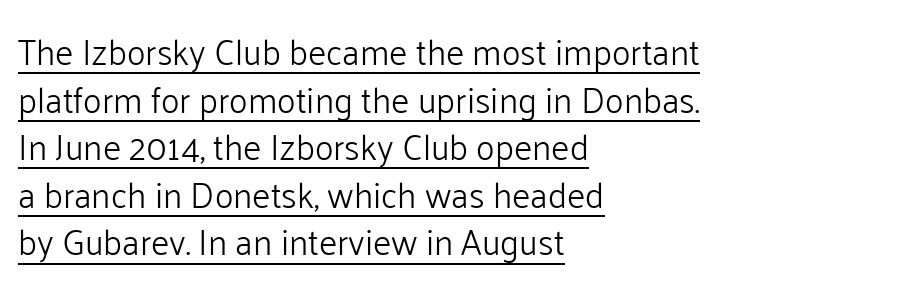
{"serif": "no", "italic": "no", "bold": "no", "weight": "light", "width": "normal", "stroke_contrast": "low", "x_height": "medium", "monospaced": "no", "underline": "yes", "align": "left", "line_spacing": "normal", "line_spacing_ratio": 1.36, "letter_spacing": "normal", "letter_spacing_em": 0.0, "glyph_px": 35}
